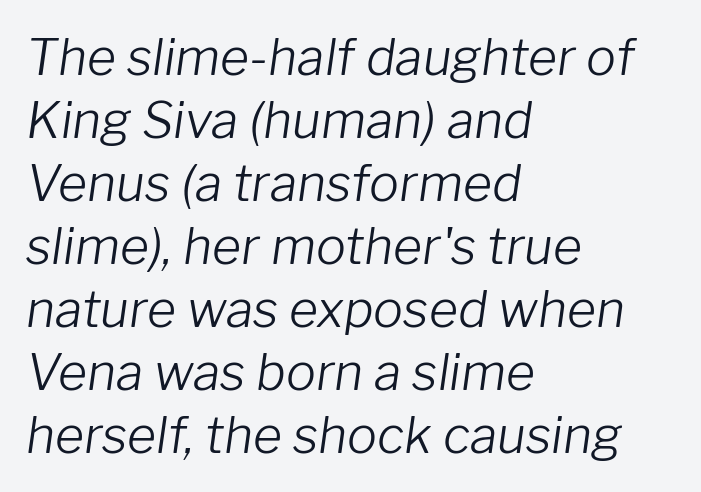
The image shows 50 px light type, italic (leaning right); set left-aligned, normal line spacing (1.26x), normal letter spacing, not underlined; low stroke contrast and a medium x-height.
